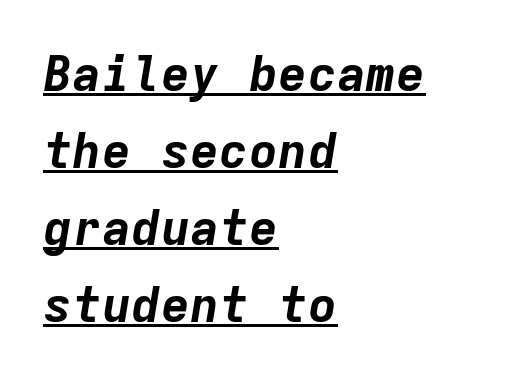
Q: Is the text bold? A: Yes.
Q: Is the text italic (slanted)? A: Yes, it leans right by about 9 degrees.
Q: Is the text underlined? A: Yes.
Q: How is the paragraph aligned? A: Left-aligned.
Q: Is the spacing between letters normal or unusually wide? A: Normal.
Q: Is the spacing between lines tight, normal or loose? A: Normal.
Q: Width (condensed, normal, or wide)? A: Normal.
Q: Stroke contrast? A: Low.
Q: x-height? A: Medium.
Q: Monospaced? A: Yes.
